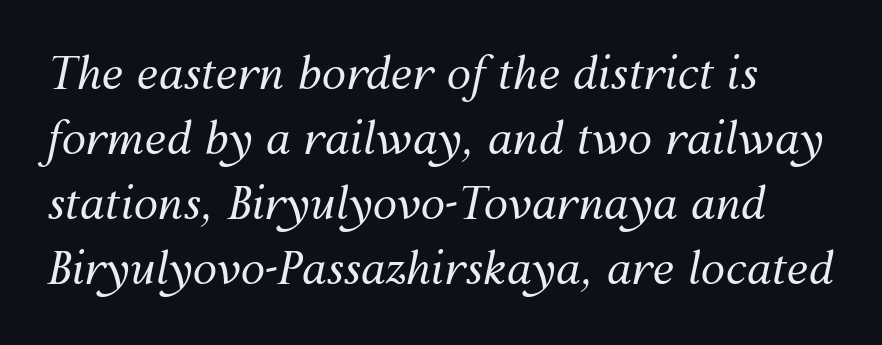
{"italic": "yes", "lean": "right", "slant_degrees": 12, "bold": "no", "weight": "regular", "width": "normal", "stroke_contrast": "medium", "x_height": "medium", "monospaced": "no", "underline": "no", "line_spacing": "normal", "line_spacing_ratio": 1.48, "letter_spacing": "normal", "letter_spacing_em": 0.0, "glyph_px": 44}
